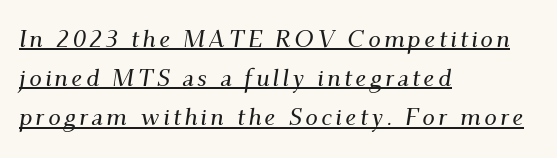
The image shows 25 px text type, italic (leaning right); set left-aligned, normal line spacing (1.57x), underlined.
